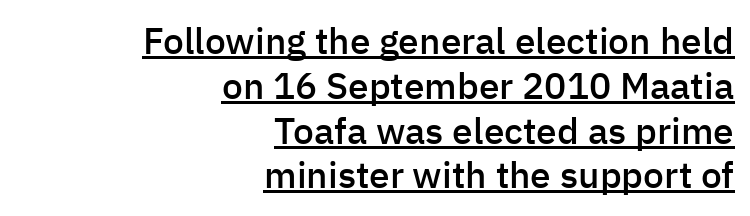
All the whitespace from short lines collects on the left. Tracking value appears to be zero — textbook default spacing. Type style note: lacks serifs. The rendering uses natural spacing where letterforms have individual widths. Summary of weight: moderately heavy, a semibold. A continuous stroke trails under the words, as in a hyperlink.
